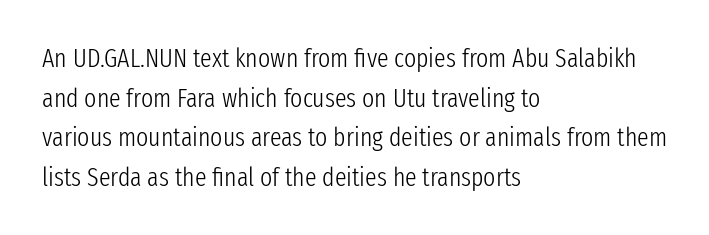
The block of text has a typical density, with ordinary space between rows. The line texture is even and compact thanks to regular tracking. Nothing heavy about these letters — not bold at all. Which margin do the lines hug? The left one — the right edge is uneven.
